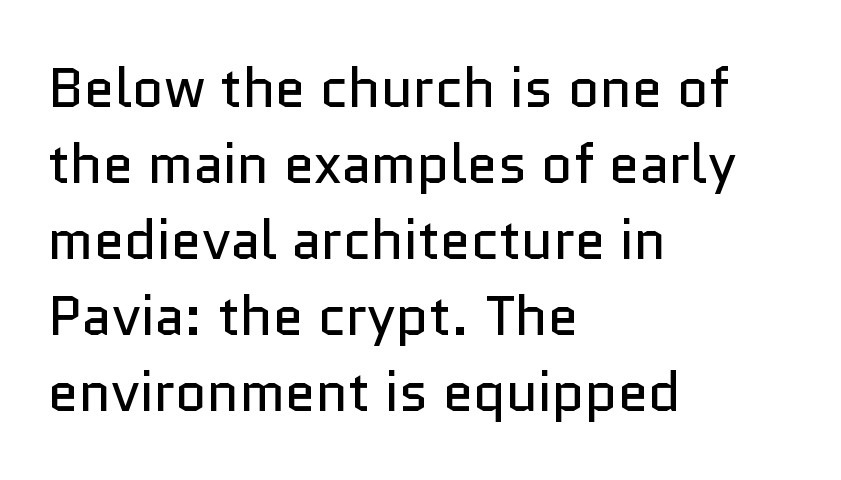
The image shows 55 px regular-weight sans-serif type, upright; set left-aligned, normal line spacing (1.38x), normal letter spacing, not underlined; low stroke contrast and a medium x-height.
